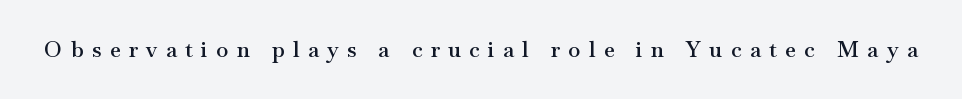
Q: Is the text bold? A: Semi-bold.
Q: Is the text italic (slanted)? A: No, it is upright.
Q: Is the text underlined? A: No.
Q: Is the spacing between letters normal or unusually wide? A: Unusually wide.
